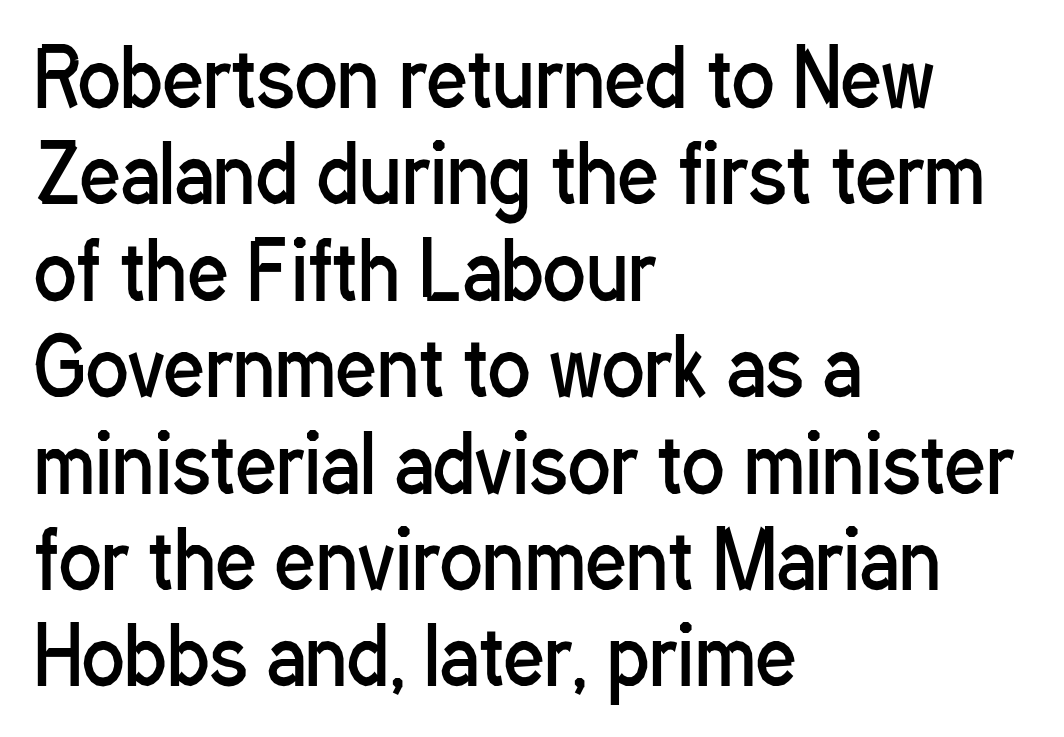
You could not count columns in this text — the font is proportionally spaced. A typesetter would mark this as roman, not italic. No letter is thick-stroked: the sample isn't bold. Descenders are the only things crossing below the line.
